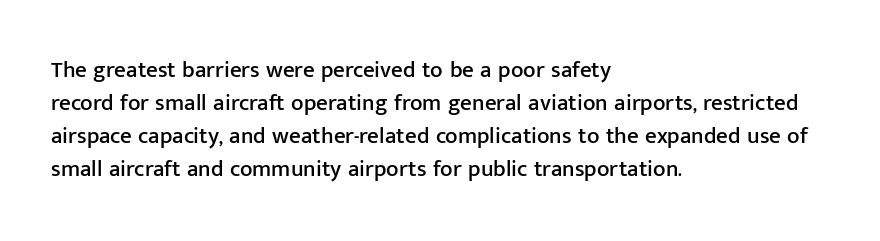
The image shows 23 px text type, upright; set left-aligned, normal line spacing (1.44x), normal letter spacing, not underlined.
